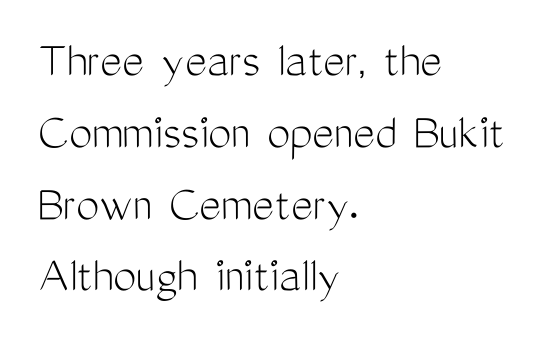
Q: Is the text bold? A: No.
Q: Is the text italic (slanted)? A: No, it is upright.
Q: Is the typeface a serif or a sans-serif typeface? A: Sans-serif.
Q: Is the text underlined? A: No.
Q: How is the paragraph aligned? A: Left-aligned.
Q: Is the spacing between letters normal or unusually wide? A: Normal.
Q: Is the spacing between lines tight, normal or loose? A: Normal.
Q: Width (condensed, normal, or wide)? A: Condensed.
Q: Stroke contrast? A: Medium.
Q: x-height? A: Medium.
Q: Monospaced? A: No.
